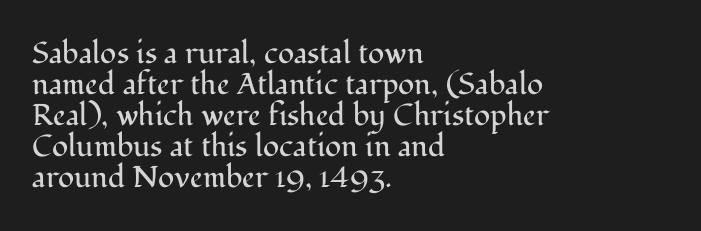
Q: Is the text bold? A: No.
Q: Is the text italic (slanted)? A: No, it is upright.
Q: Is the typeface a serif or a sans-serif typeface? A: Serif.
Q: Is the text underlined? A: No.
Q: How is the paragraph aligned? A: Left-aligned.
Q: Is the spacing between letters normal or unusually wide? A: Normal.
Q: Is the spacing between lines tight, normal or loose? A: Tight.
Q: Width (condensed, normal, or wide)? A: Normal.
Q: Stroke contrast? A: Medium.
Q: x-height? A: Medium.
Q: Monospaced? A: No.
